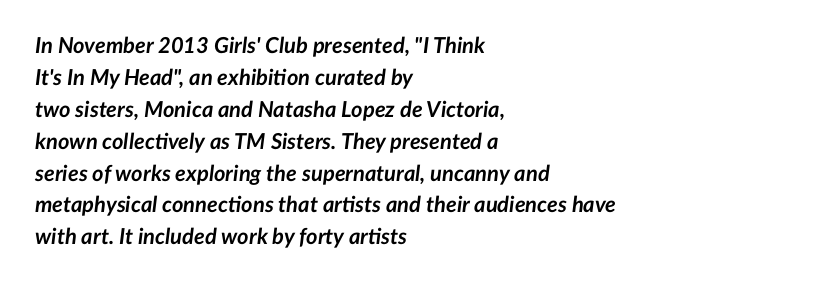
{"italic": "yes", "lean": "right", "slant_degrees": 7, "bold": "yes", "underline": "no", "align": "left", "line_spacing": "normal", "line_spacing_ratio": 1.45, "letter_spacing": "normal", "letter_spacing_em": 0.0, "glyph_px": 22}
